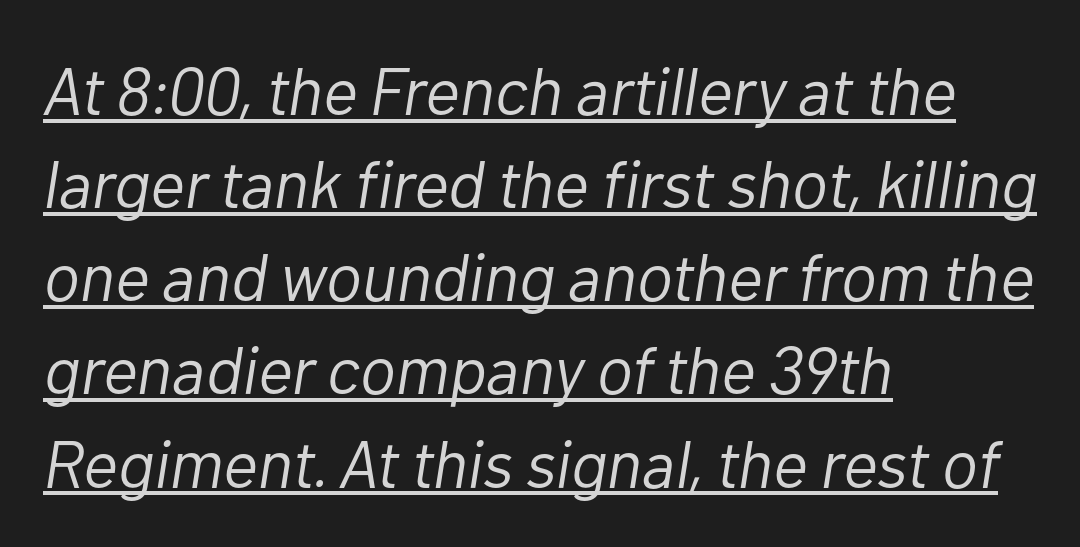
The typesetter has applied underlining to the passage shown. An italicized treatment has been applied to the whole sample. Do the characters align in a grid? No, the font is proportional. Heaviness? Minimal to ordinary, like unemphasized prose. Spacing between characters is what you'd get straight out of the box.
